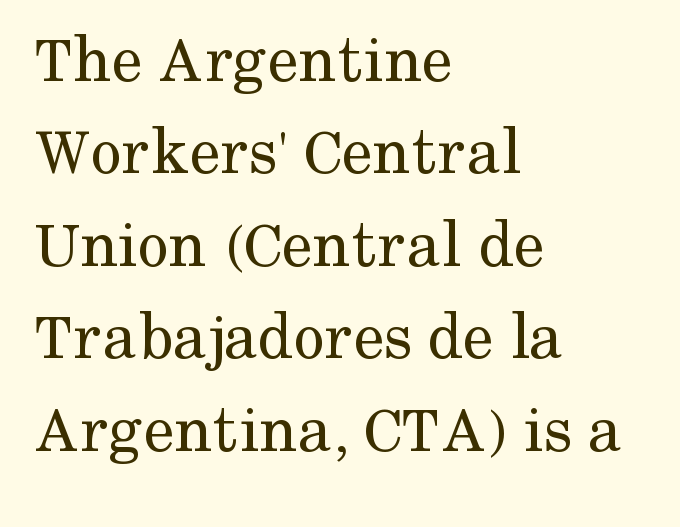
Q: Is the text bold? A: No.
Q: Is the text italic (slanted)? A: No, it is upright.
Q: Is the typeface a serif or a sans-serif typeface? A: Serif.
Q: Is the text underlined? A: No.
Q: How is the paragraph aligned? A: Left-aligned.
Q: Is the spacing between letters normal or unusually wide? A: Normal.
Q: Is the spacing between lines tight, normal or loose? A: Normal.
Q: Width (condensed, normal, or wide)? A: Normal.
Q: Stroke contrast? A: Medium.
Q: x-height? A: Medium.
Q: Monospaced? A: No.
